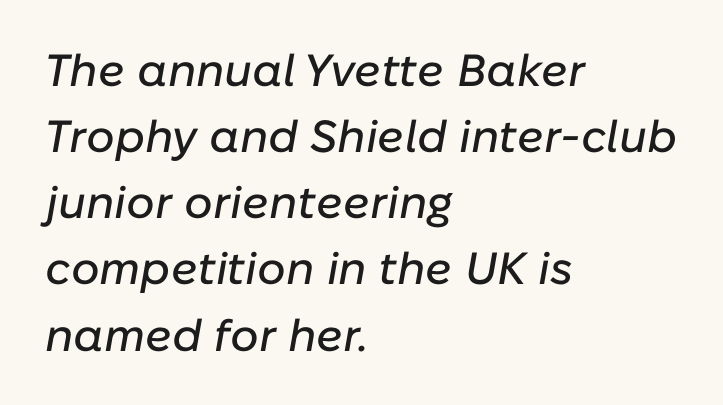
{"italic": "yes", "lean": "right", "slant_degrees": 10, "width": "normal", "stroke_contrast": "low", "x_height": "medium", "monospaced": "no", "underline": "no", "align": "left", "line_spacing": "normal", "line_spacing_ratio": 1.47, "letter_spacing": "normal", "letter_spacing_em": 0.0, "glyph_px": 45}
